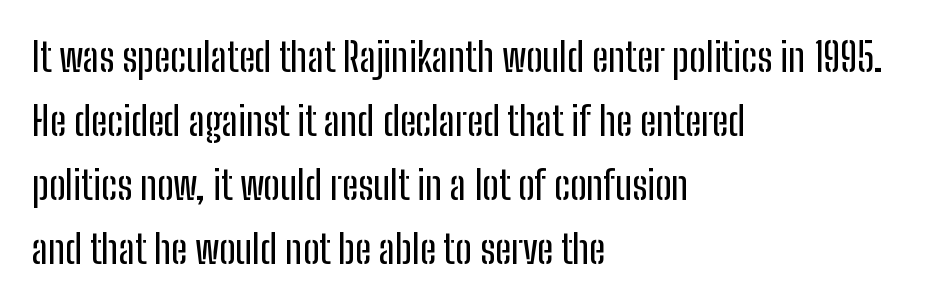
{"serif": "no", "italic": "no", "width": "condensed", "stroke_contrast": "low", "x_height": "medium", "monospaced": "no", "underline": "no", "align": "left", "line_spacing": "normal", "line_spacing_ratio": 1.6, "letter_spacing": "normal", "letter_spacing_em": 0.0, "glyph_px": 40}
